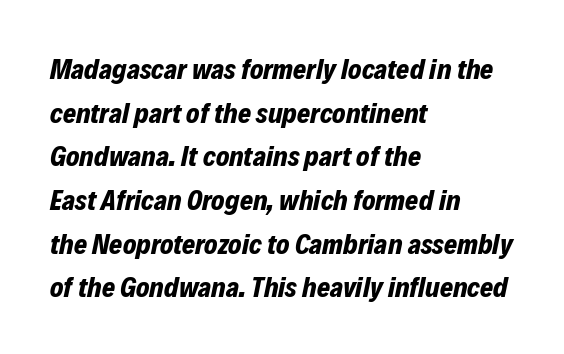
{"italic": "yes", "lean": "right", "slant_degrees": 12, "bold": "yes", "weight": "bold", "width": "normal", "stroke_contrast": "low", "x_height": "medium", "monospaced": "no", "underline": "no", "align": "left", "line_spacing": "normal", "line_spacing_ratio": 1.56, "letter_spacing": "normal", "letter_spacing_em": 0.0, "glyph_px": 28}
